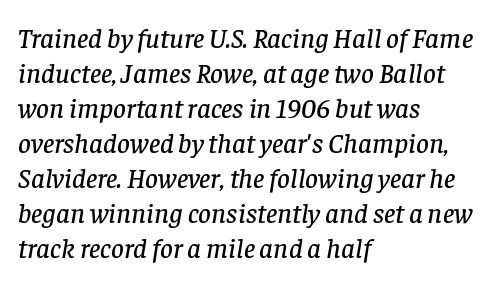
The image shows 28 px serif type, italic (leaning right); set left-aligned, normal line spacing (1.25x), normal letter spacing, not underlined; low stroke contrast and a large x-height.
